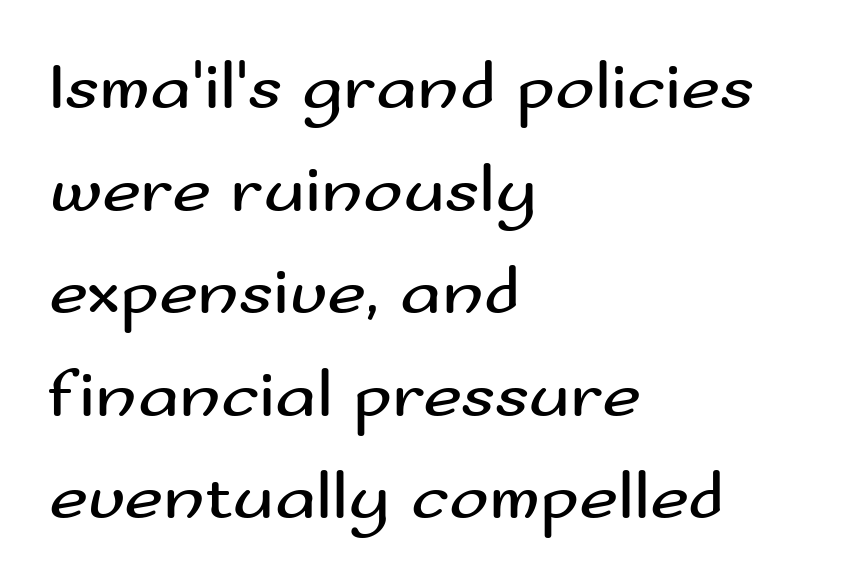
Q: Is the text bold? A: No.
Q: Is the text italic (slanted)? A: No, it is upright.
Q: Is the typeface a serif or a sans-serif typeface? A: Sans-serif.
Q: Is the text underlined? A: No.
Q: How is the paragraph aligned? A: Left-aligned.
Q: Is the spacing between letters normal or unusually wide? A: Normal.
Q: Is the spacing between lines tight, normal or loose? A: Normal.
Q: Width (condensed, normal, or wide)? A: Wide.
Q: Stroke contrast? A: Medium.
Q: x-height? A: Small.
Q: Monospaced? A: No.
